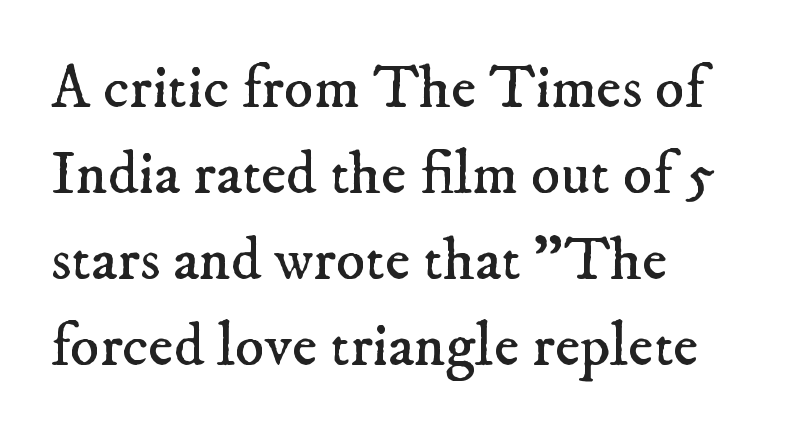
The image shows 61 px regular-weight serif type; set left-aligned, normal line spacing (1.41x), normal letter spacing, not underlined; low stroke contrast and a small x-height.
